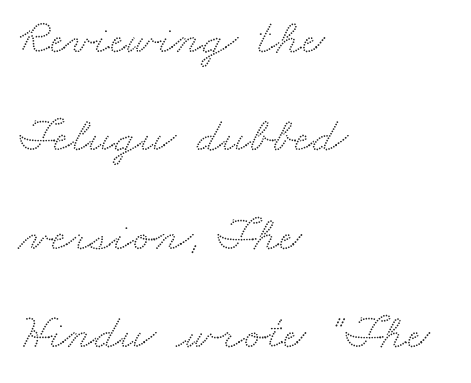
How are the letters spaced? Ordinarily, with no added tracking. Serif or sans? Serif — the stroke terminals have little feet. The rendering uses natural spacing where letterforms have individual widths. The passage shown stacks its lines with a broad gap. This sample is left-justified, so line endings fall wherever the words run out.
